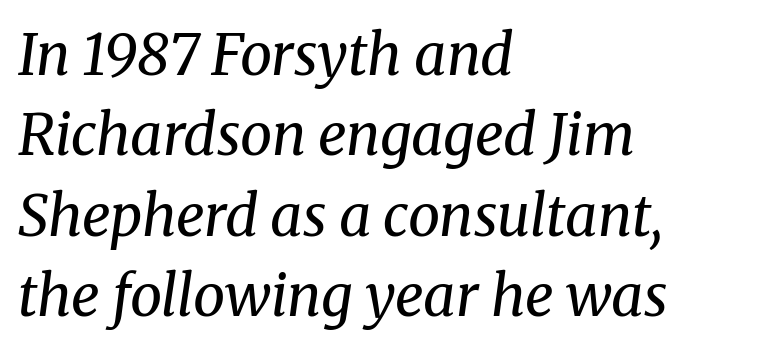
Q: Is the text bold? A: No.
Q: Is the text italic (slanted)? A: Yes, it leans right by about 8 degrees.
Q: Is the typeface a serif or a sans-serif typeface? A: Serif.
Q: Is the text underlined? A: No.
Q: How is the paragraph aligned? A: Left-aligned.
Q: Is the spacing between letters normal or unusually wide? A: Normal.
Q: Is the spacing between lines tight, normal or loose? A: Normal.
Q: Width (condensed, normal, or wide)? A: Normal.
Q: Stroke contrast? A: Medium.
Q: x-height? A: Medium.
Q: Monospaced? A: No.
